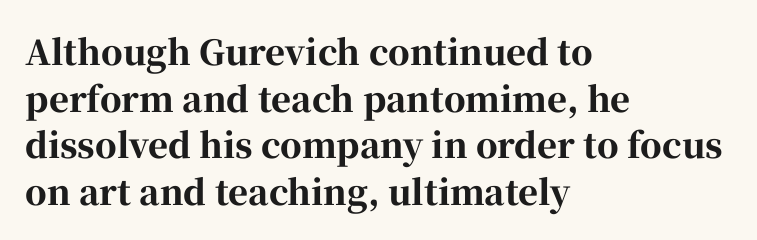
The image shows 34 px bold serif type, upright; set left-aligned, normal line spacing (1.37x), normal letter spacing, not underlined; high stroke contrast and a medium x-height.
